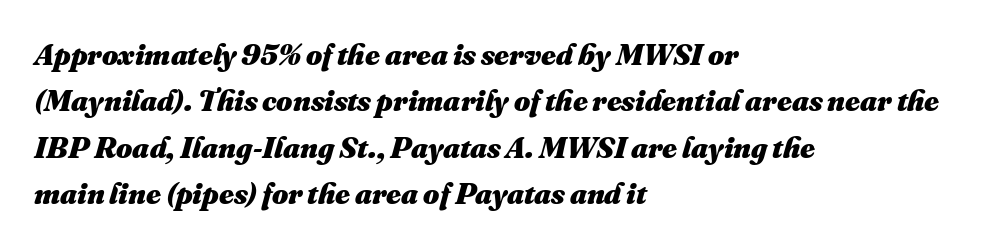
{"bold": "yes", "weight": "heavy", "width": "normal", "stroke_contrast": "medium", "x_height": "small", "monospaced": "no", "underline": "no", "align": "left", "line_spacing": "normal", "line_spacing_ratio": 1.5, "letter_spacing": "normal", "letter_spacing_em": 0.0, "glyph_px": 31}
